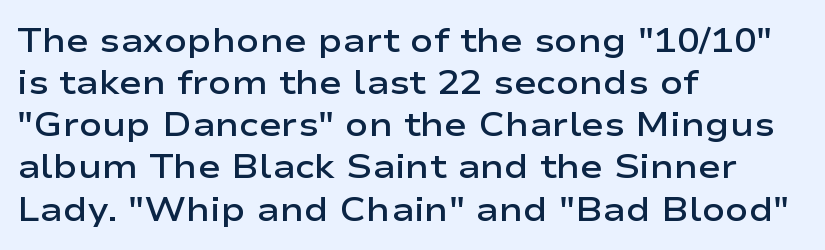
{"serif": "no", "italic": "no", "bold": "semi", "weight": "semibold", "width": "wide", "stroke_contrast": "low", "x_height": "medium", "monospaced": "no", "underline": "no", "align": "left", "line_spacing_ratio": 1.24, "letter_spacing": "normal", "letter_spacing_em": 0.0, "glyph_px": 34}
